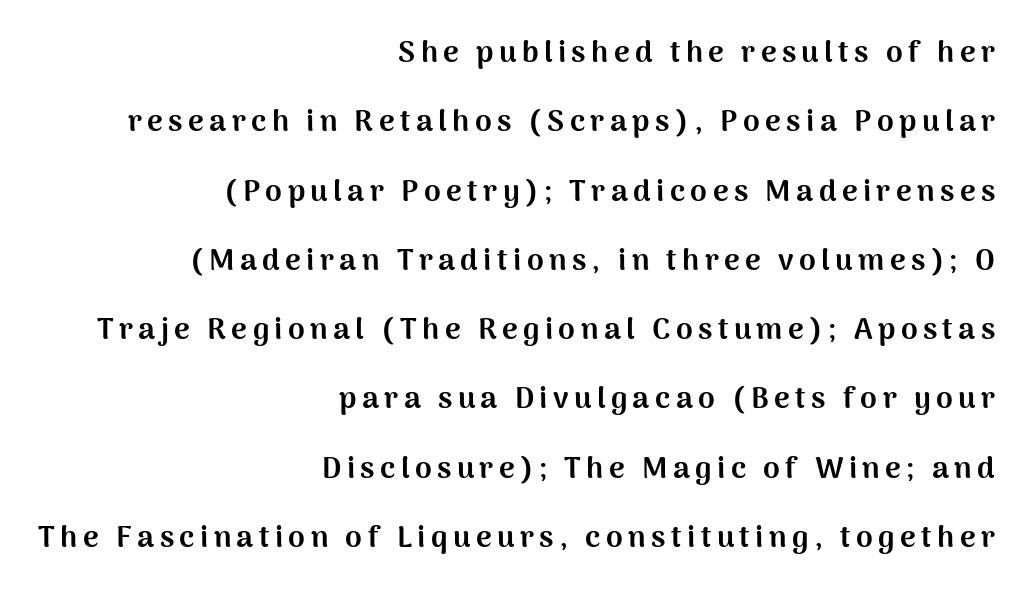
{"serif": "no", "italic": "no", "bold": "yes", "weight": "bold", "width": "normal", "stroke_contrast": "medium", "x_height": "medium", "monospaced": "no", "underline": "no", "align": "right", "line_spacing": "loose", "line_spacing_ratio": 2.31, "glyph_px": 30}
